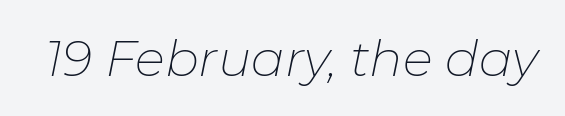
Q: Is the text bold? A: No.
Q: Is the text italic (slanted)? A: Yes, it leans right by about 11 degrees.
Q: Is the text underlined? A: No.
Q: Is the spacing between letters normal or unusually wide? A: Normal.
Q: Width (condensed, normal, or wide)? A: Normal.
Q: Stroke contrast? A: Low.
Q: x-height? A: Medium.
Q: Monospaced? A: No.
